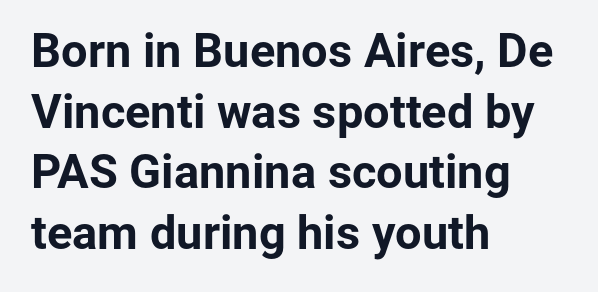
Is the type bold? Yes — the strokes are clearly thick and heavy. The space beneath each line is pristine and unruled. Proportional: the letters do not fall into vertical columns. This rendering leaves character spacing at its baseline value. The leading is moderate, giving the passage an even texture.
